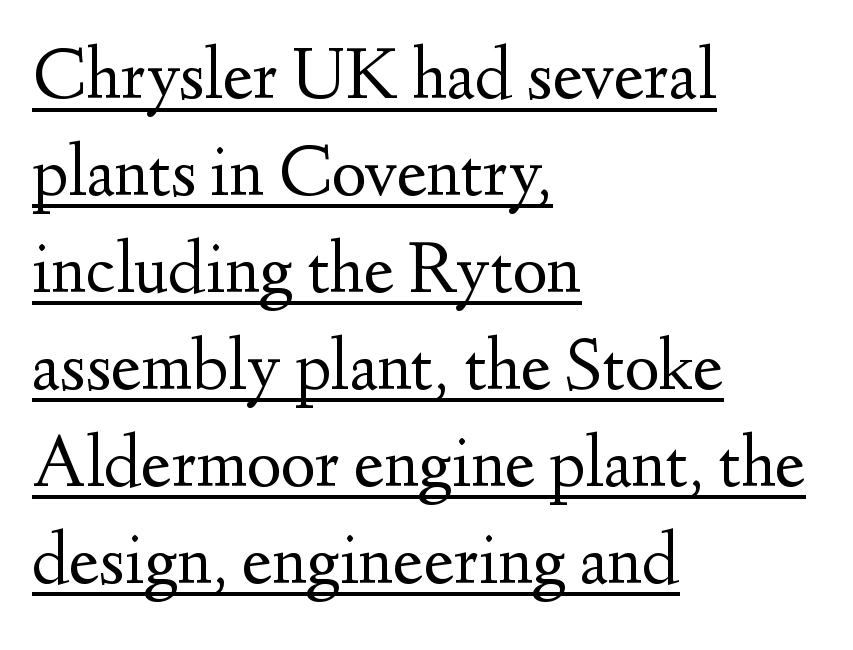
Each line starts at the same left margin while the right side varies. Regarding leading, the lines here are spaced in the standard way. You could not count columns in this text — the font is proportionally spaced. Examine the stroke ends and you'll spot serifs. What stands out about the letter spacing? Nothing — it is the standard amount. Nope, not italic — everything's standing straight.
